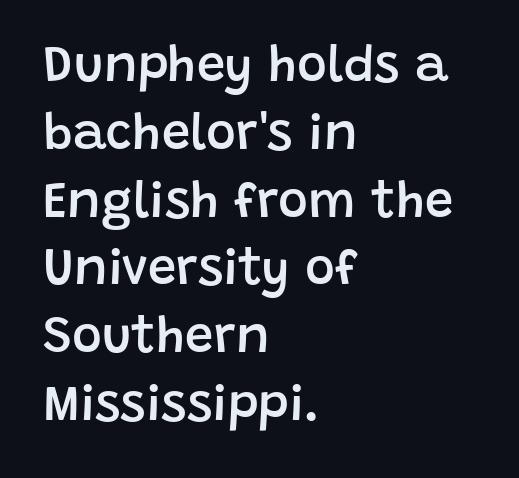
Each letter keeps its own natural width here, so spacing adapts to shape. These lines were composed using upright roman letters. Nothing unusual about the tracking: characters are spaced as the font intends. Type without underlining. This sample is left-justified, so line endings fall wherever the words run out. Are there feet on the stems? There aren't — it's a sans.
